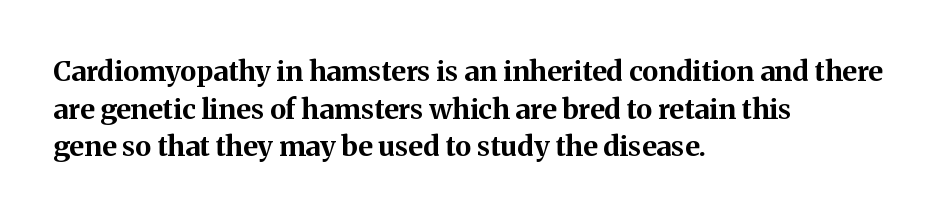
The image shows 28 px bold serif type, upright; set left-aligned, normal line spacing (1.34x), normal letter spacing, not underlined; medium stroke contrast and a medium x-height.
